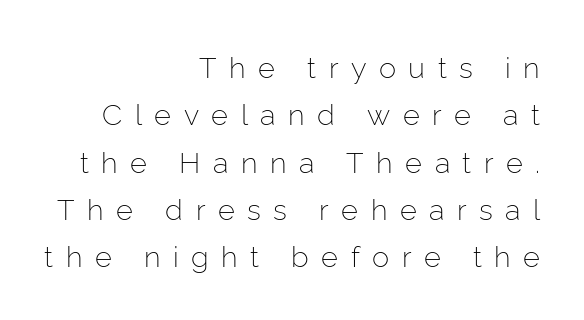
{"serif": "no", "italic": "no", "bold": "no", "weight": "light", "width": "normal", "stroke_contrast": "low", "x_height": "medium", "monospaced": "no", "underline": "no", "align": "right", "line_spacing": "normal", "line_spacing_ratio": 1.63, "letter_spacing": "wide", "letter_spacing_em": 0.43, "glyph_px": 29}
